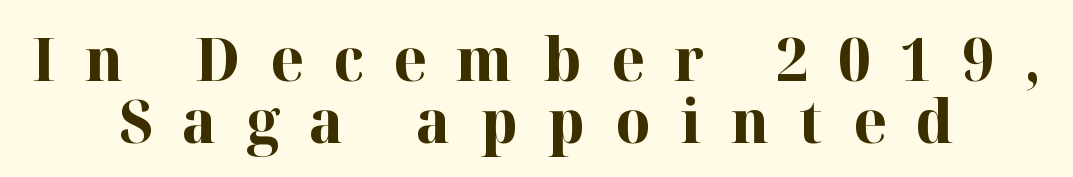
{"serif": "yes", "italic": "no", "bold": "yes", "weight": "bold", "width": "normal", "stroke_contrast": "high", "x_height": "medium", "monospaced": "no", "underline": "no", "align": "center", "line_spacing": "tight", "line_spacing_ratio": 1.03, "letter_spacing": "wide", "letter_spacing_em": 0.5, "glyph_px": 60}
